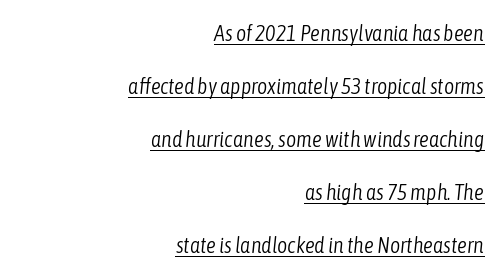
Q: Is the text bold? A: No.
Q: Is the text italic (slanted)? A: Yes, it leans right by about 6 degrees.
Q: Is the text underlined? A: Yes.
Q: How is the paragraph aligned? A: Right-aligned.
Q: Is the spacing between letters normal or unusually wide? A: Normal.
Q: Is the spacing between lines tight, normal or loose? A: Loose.
